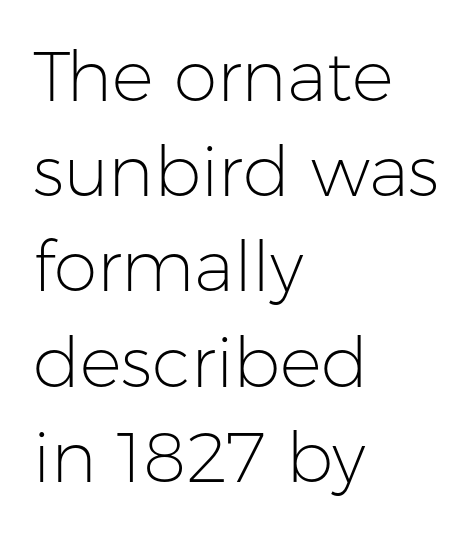
{"serif": "no", "italic": "no", "bold": "no", "weight": "light", "width": "normal", "stroke_contrast": "low", "x_height": "medium", "monospaced": "no", "underline": "no", "align": "left", "line_spacing": "normal", "line_spacing_ratio": 1.36, "letter_spacing": "normal", "letter_spacing_em": 0.0, "glyph_px": 70}
